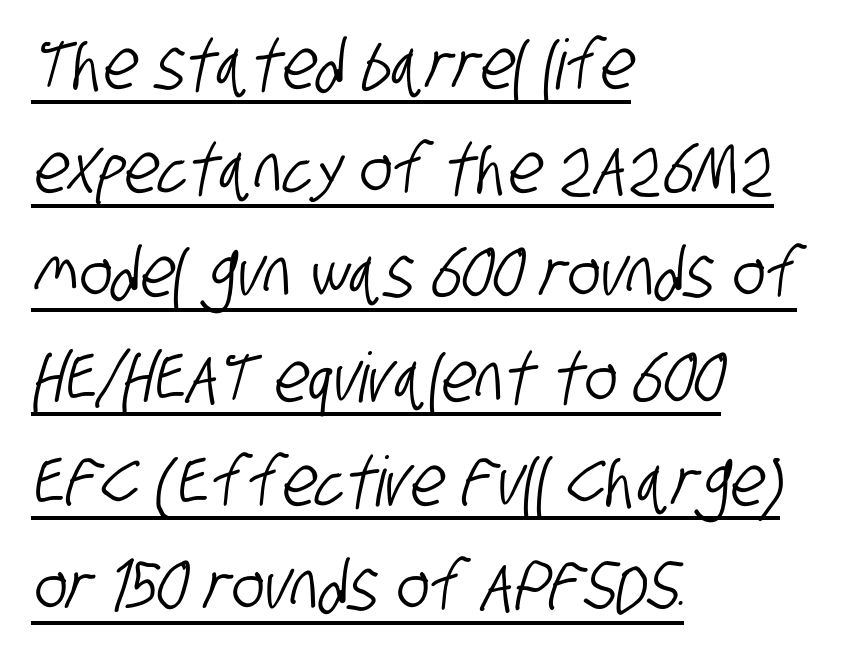
The image shows 69 px condensed sans-serif type; set left-aligned, normal line spacing (1.51x), normal letter spacing, underlined; low stroke contrast and a large x-height.
